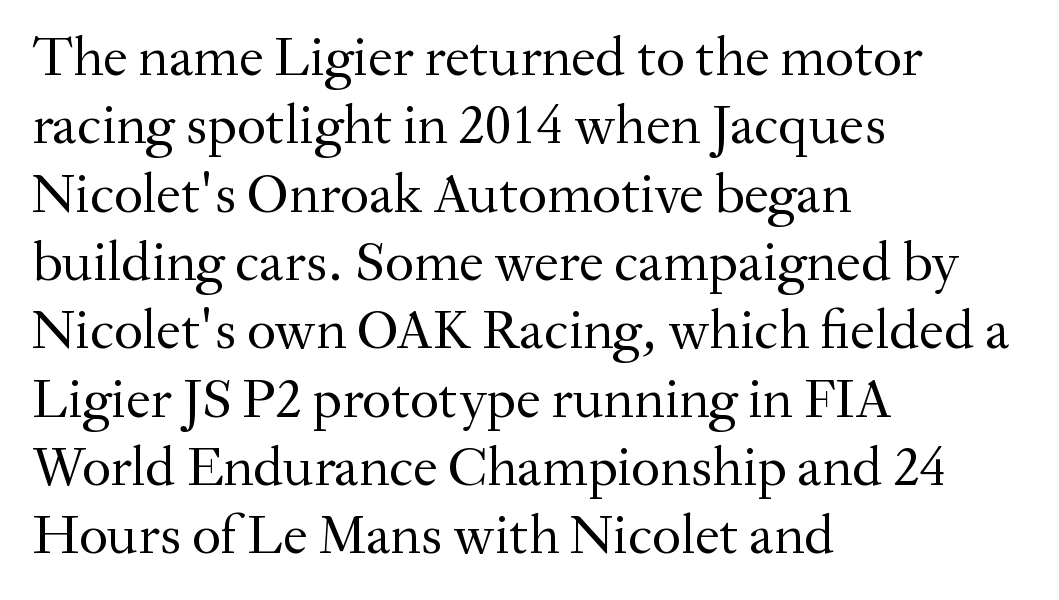
Q: Is the text bold? A: No.
Q: Is the text italic (slanted)? A: No, it is upright.
Q: Is the typeface a serif or a sans-serif typeface? A: Serif.
Q: Is the text underlined? A: No.
Q: How is the paragraph aligned? A: Left-aligned.
Q: Is the spacing between letters normal or unusually wide? A: Normal.
Q: Width (condensed, normal, or wide)? A: Normal.
Q: Stroke contrast? A: Medium.
Q: x-height? A: Small.
Q: Monospaced? A: No.
